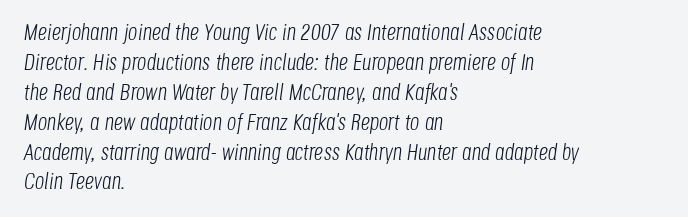
Q: Is the text bold? A: No.
Q: Is the text italic (slanted)? A: Yes, it leans right by about 8 degrees.
Q: Is the text underlined? A: No.
Q: How is the paragraph aligned? A: Left-aligned.
Q: Is the spacing between letters normal or unusually wide? A: Normal.
Q: Is the spacing between lines tight, normal or loose? A: Normal.
